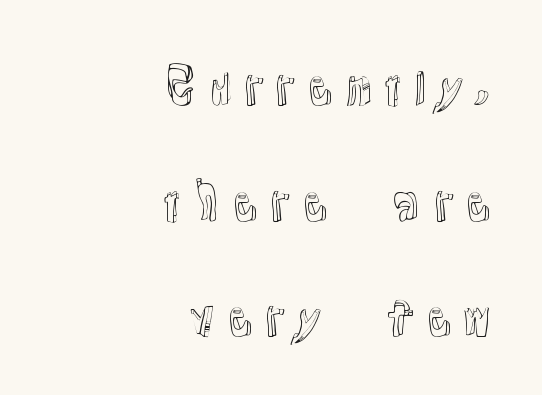
{"italic": "no", "width": "normal", "x_height": "medium", "monospaced": "no", "underline": "no", "align": "right", "line_spacing": "loose", "line_spacing_ratio": 2.46, "glyph_px": 47}
